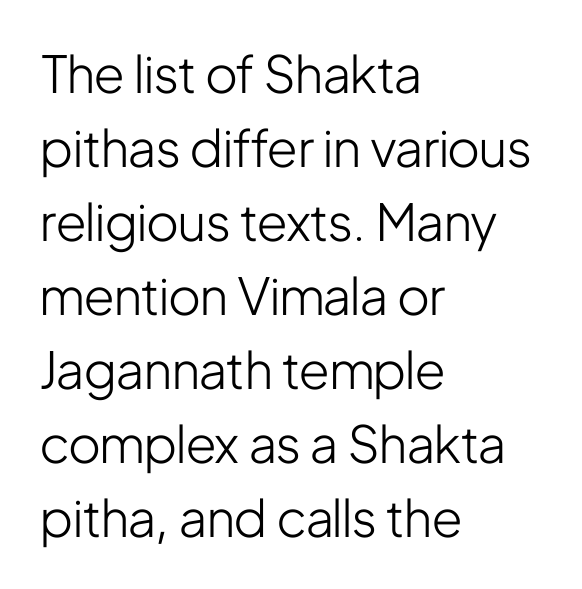
The passage shown is not bold in any degree. Check the space under the baseline: it is left empty. The space between consecutive lines is moderate. Nothing sits at the stroke ends, so this counts as sans-serif. Line beginnings align vertically; line endings do not. Characters remain perfectly vertical along every line.
